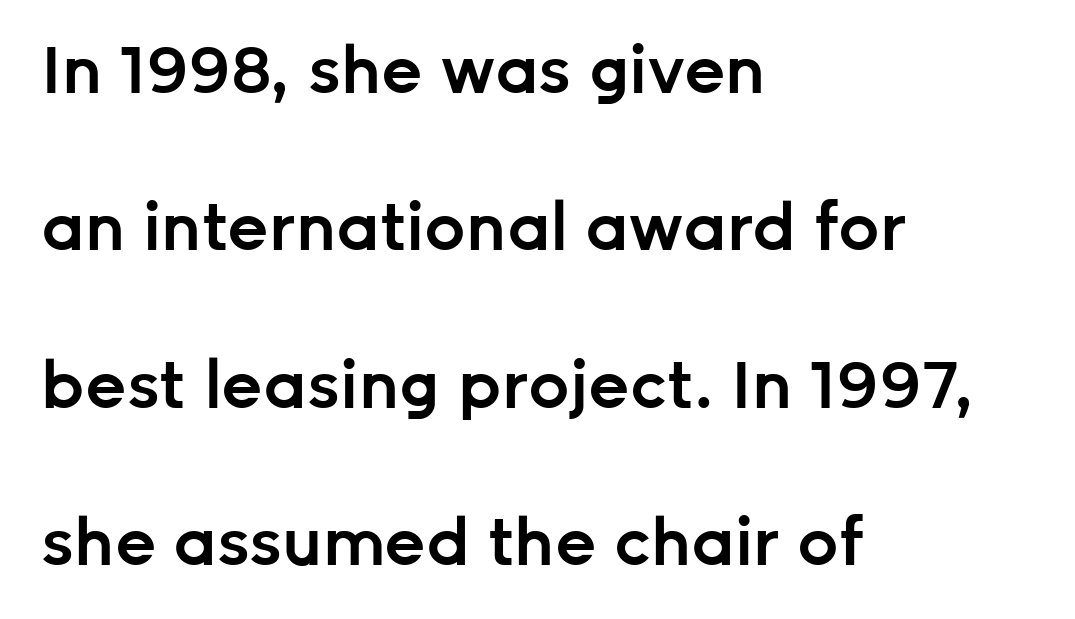
{"serif": "no", "italic": "no", "bold": "semi", "weight": "semibold", "width": "normal", "stroke_contrast": "low", "x_height": "medium", "monospaced": "no", "underline": "no", "align": "left", "line_spacing": "loose", "line_spacing_ratio": 2.42, "letter_spacing": "normal", "letter_spacing_em": 0.0, "glyph_px": 65}
